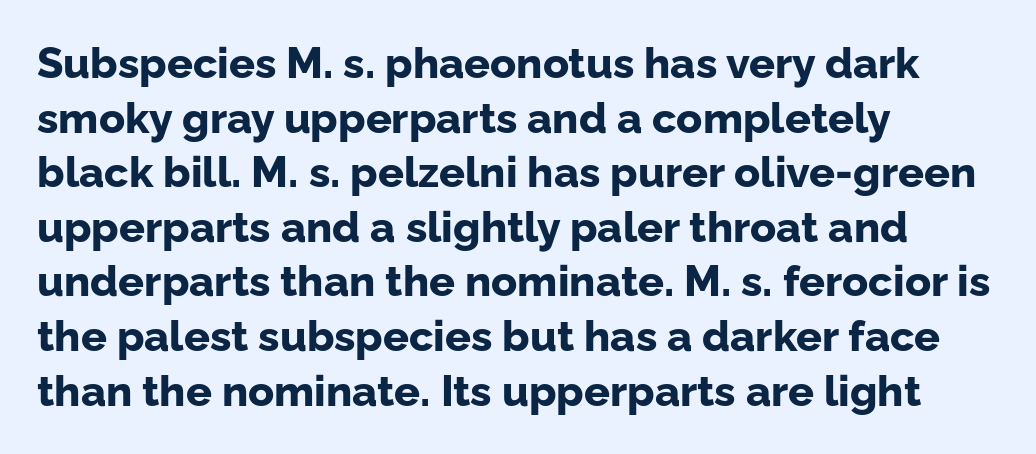
Look at the bottom of the vertical strokes: they stop flat, with no serifs. Alignment: flush left. Horizontal bands of white between lines are of average thickness. Think of a printed novel: that variable character pitch is what you see here.
